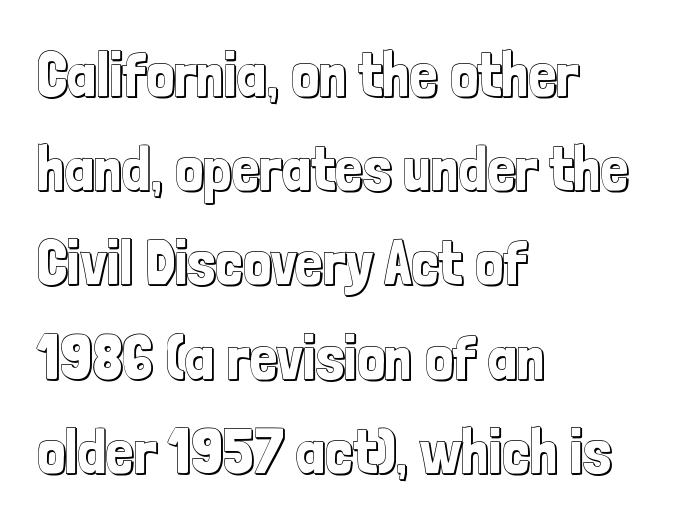
Q: Is the text italic (slanted)? A: No, it is upright.
Q: Is the text underlined? A: No.
Q: How is the paragraph aligned? A: Left-aligned.
Q: Is the spacing between letters normal or unusually wide? A: Normal.
Q: Is the spacing between lines tight, normal or loose? A: Normal.
Q: Width (condensed, normal, or wide)? A: Condensed.
Q: x-height? A: Medium.
Q: Monospaced? A: No.
